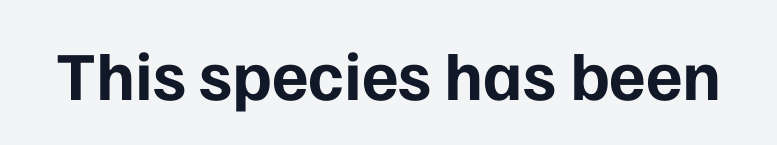
The image shows 69 px bold sans-serif type, upright; set normal letter spacing, not underlined; low stroke contrast and a medium x-height.
